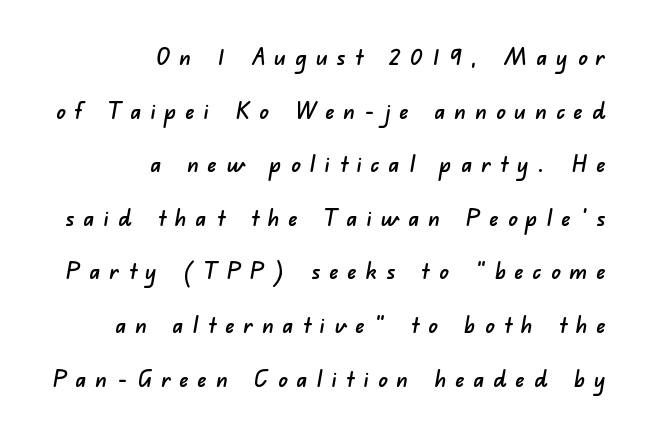
Q: Is the text underlined? A: No.
Q: How is the paragraph aligned? A: Right-aligned.
Q: Is the spacing between letters normal or unusually wide? A: Unusually wide.
Q: Is the spacing between lines tight, normal or loose? A: Loose.
